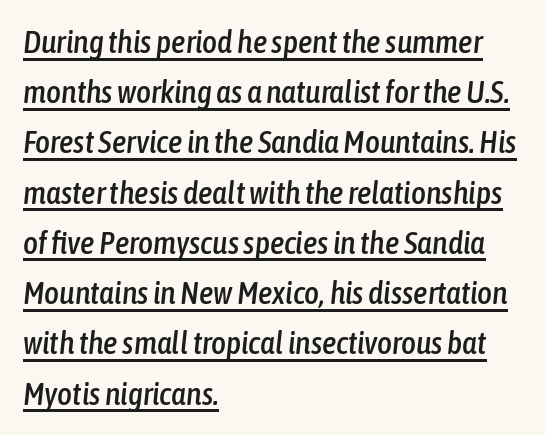
{"italic": "yes", "lean": "right", "slant_degrees": 6, "width": "condensed", "stroke_contrast": "low", "x_height": "medium", "monospaced": "no", "underline": "yes", "align": "left", "line_spacing": "normal", "line_spacing_ratio": 1.57, "letter_spacing": "normal", "letter_spacing_em": 0.0, "glyph_px": 32}
